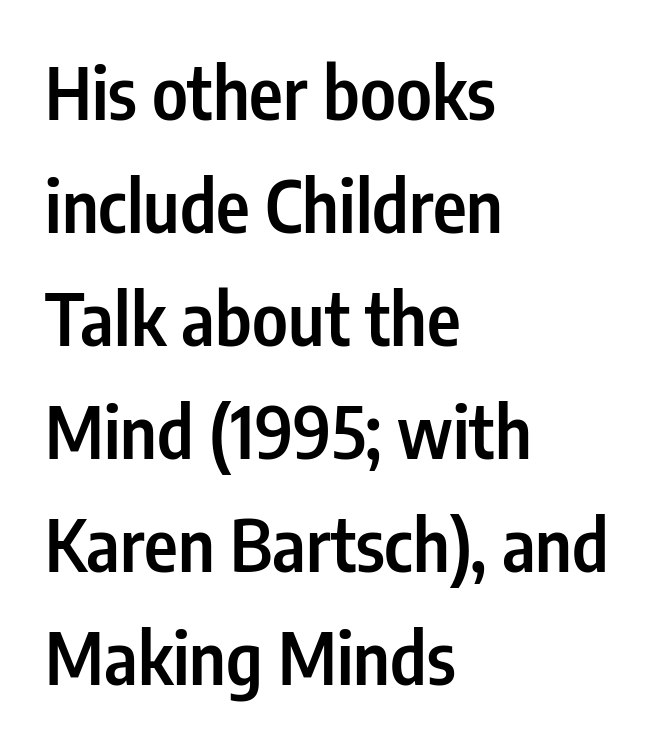
Q: Is the text bold? A: Semi-bold.
Q: Is the text italic (slanted)? A: No, it is upright.
Q: Is the typeface a serif or a sans-serif typeface? A: Sans-serif.
Q: Is the text underlined? A: No.
Q: How is the paragraph aligned? A: Left-aligned.
Q: Is the spacing between letters normal or unusually wide? A: Normal.
Q: Is the spacing between lines tight, normal or loose? A: Normal.
Q: Width (condensed, normal, or wide)? A: Condensed.
Q: Stroke contrast? A: Low.
Q: x-height? A: Medium.
Q: Monospaced? A: No.
